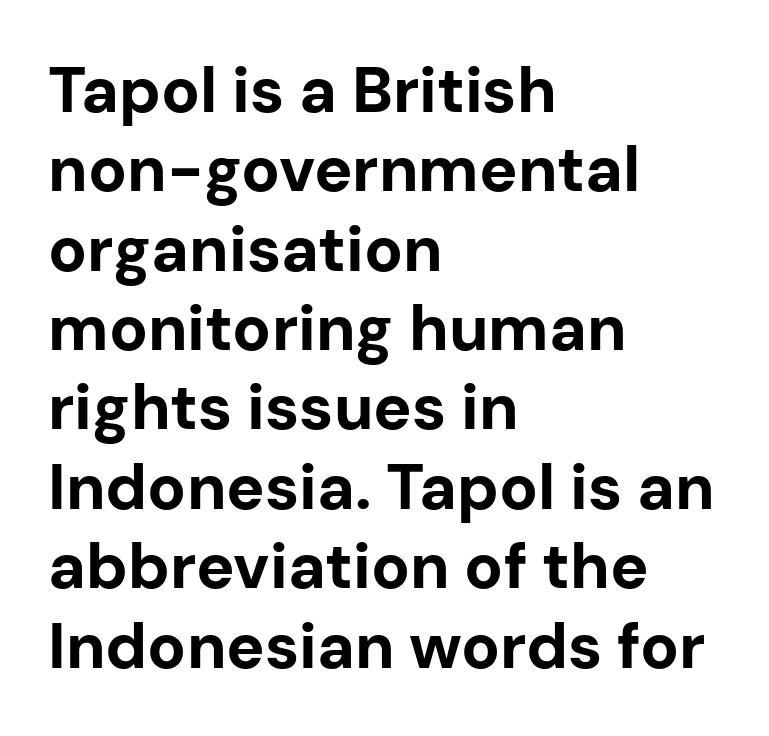
Q: Is the text bold? A: Yes.
Q: Is the text italic (slanted)? A: No, it is upright.
Q: Is the typeface a serif or a sans-serif typeface? A: Sans-serif.
Q: Is the text underlined? A: No.
Q: How is the paragraph aligned? A: Left-aligned.
Q: Is the spacing between letters normal or unusually wide? A: Normal.
Q: Width (condensed, normal, or wide)? A: Normal.
Q: Stroke contrast? A: Low.
Q: x-height? A: Medium.
Q: Monospaced? A: No.
